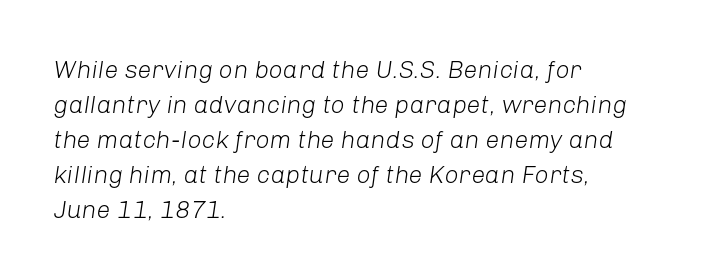
This rendering leaves character spacing at its baseline value. Stem width sits at or under what a default text font uses. Line spacing here is normal. An italicized treatment has been applied to the whole sample.
